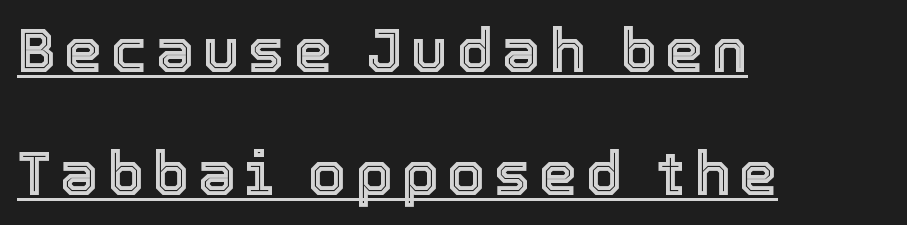
{"italic": "no", "width": "normal", "x_height": "medium", "monospaced": "no", "underline": "yes", "align": "left", "line_spacing": "loose", "line_spacing_ratio": 2.01, "glyph_px": 61}
